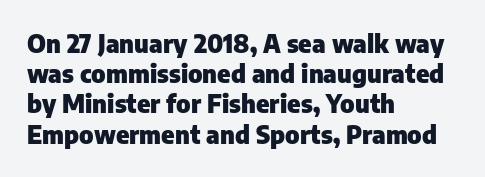
The passage shown is emphatically bold. The space directly below the letters is spotless. Tracking here is standard; glyphs follow each other at the usual distance. Where is the straight margin? On the left.
